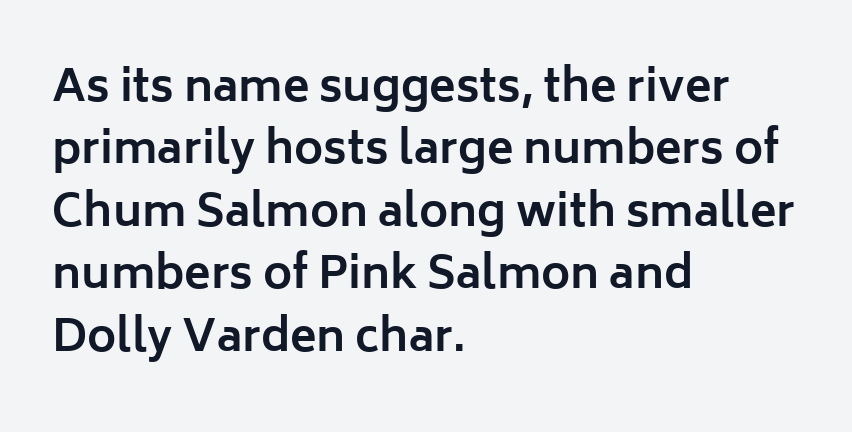
The image shows 44 px bold sans-serif type, upright; set left-aligned, normal line spacing (1.42x), normal letter spacing, not underlined; low stroke contrast and a medium x-height.
